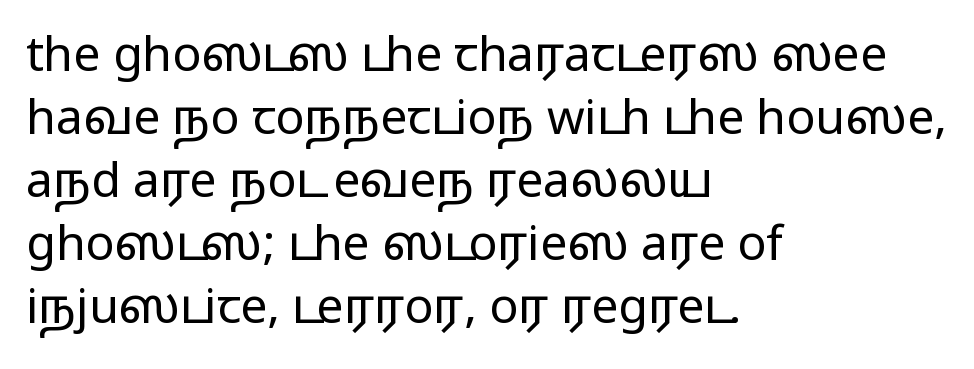
{"serif": "no", "italic": "no", "bold": "no", "weight": "regular", "width": "wide", "stroke_contrast": "low", "x_height": "medium", "monospaced": "no", "underline": "no", "align": "left", "line_spacing": "normal", "line_spacing_ratio": 1.31, "letter_spacing": "normal", "letter_spacing_em": 0.0, "glyph_px": 48}
